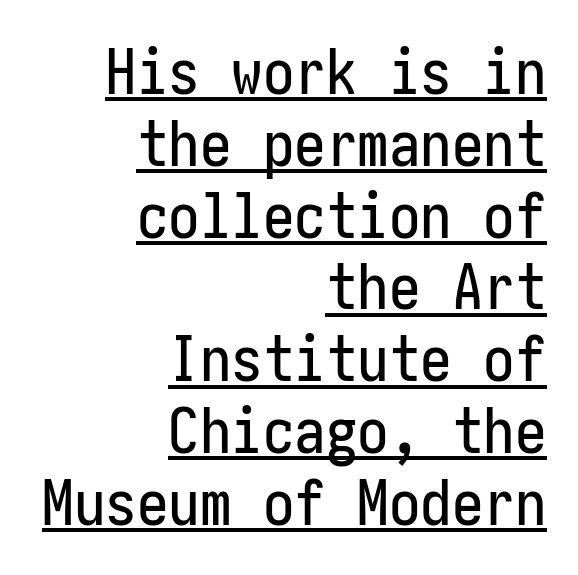
Every word sits above its own underline. Observe the absence of serifs on each vertical stroke in this sample. Is the letter spacing exaggerated? No — it looks like the ordinary default. One glance says dense: line gaps are narrower than usual.
